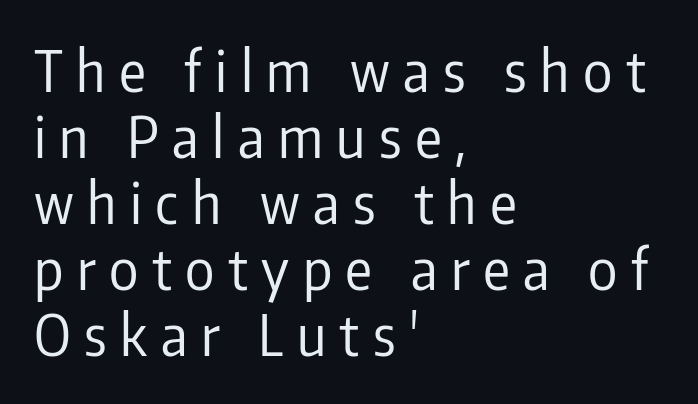
Q: Is the text bold? A: No.
Q: Is the text italic (slanted)? A: No, it is upright.
Q: Is the typeface a serif or a sans-serif typeface? A: Sans-serif.
Q: Is the text underlined? A: No.
Q: How is the paragraph aligned? A: Left-aligned.
Q: Is the spacing between letters normal or unusually wide? A: Unusually wide.
Q: Width (condensed, normal, or wide)? A: Condensed.
Q: Stroke contrast? A: Low.
Q: x-height? A: Medium.
Q: Monospaced? A: No.
